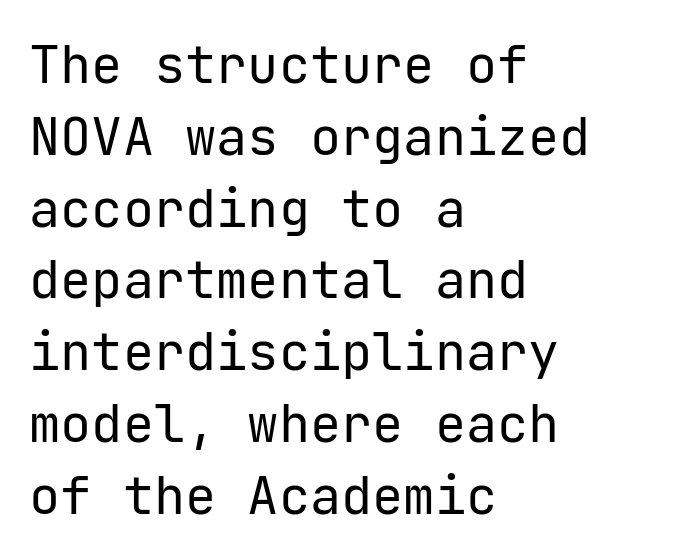
{"serif": "no", "italic": "no", "bold": "no", "weight": "regular", "width": "normal", "stroke_contrast": "low", "x_height": "medium", "underline": "no", "align": "left", "line_spacing": "normal", "line_spacing_ratio": 1.38, "letter_spacing": "normal", "letter_spacing_em": 0.0, "glyph_px": 52}
